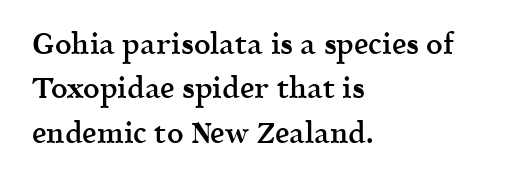
Q: Is the text bold? A: Semi-bold.
Q: Is the text italic (slanted)? A: No, it is upright.
Q: Is the typeface a serif or a sans-serif typeface? A: Serif.
Q: Is the text underlined? A: No.
Q: How is the paragraph aligned? A: Left-aligned.
Q: Is the spacing between letters normal or unusually wide? A: Normal.
Q: Is the spacing between lines tight, normal or loose? A: Normal.
Q: Width (condensed, normal, or wide)? A: Normal.
Q: x-height? A: Medium.
Q: Monospaced? A: No.
